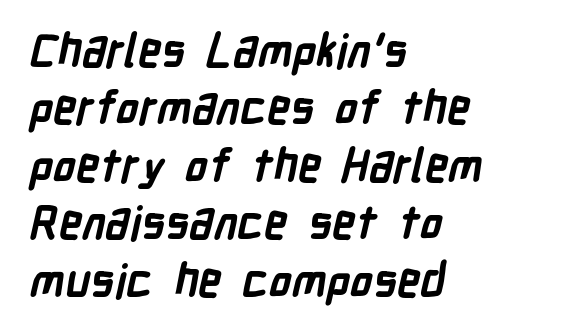
The image shows 46 px semibold, condensed sans-serif type; set left-aligned, normal line spacing (1.25x), normal letter spacing, not underlined; low stroke contrast and a medium x-height.
